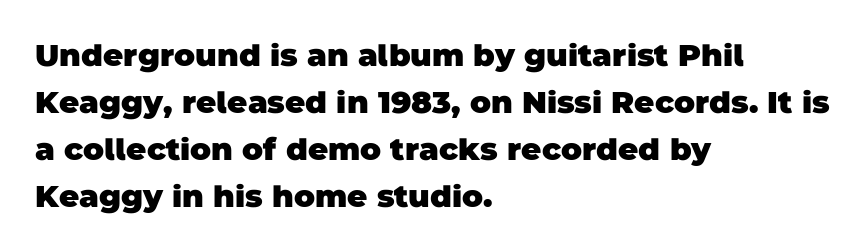
{"serif": "no", "bold": "yes", "weight": "heavy", "width": "normal", "stroke_contrast": "low", "x_height": "large", "monospaced": "no", "underline": "no", "align": "left", "line_spacing": "normal", "line_spacing_ratio": 1.52, "letter_spacing": "normal", "letter_spacing_em": 0.0, "glyph_px": 31}
